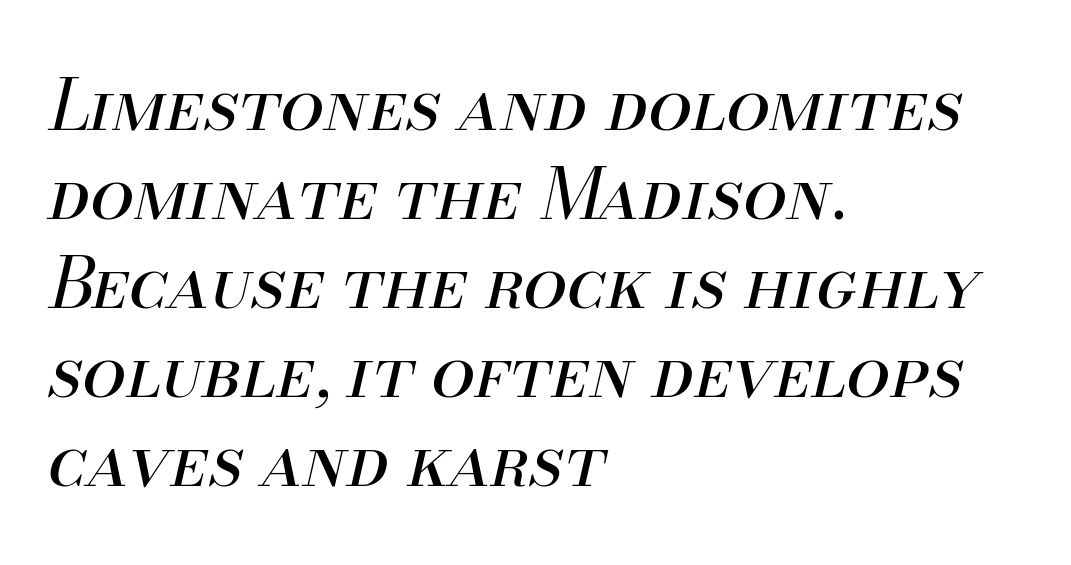
A clean baseline with only descenders dipping below it. The lettering tilts uniformly, giving the passage an italic look. Stems here are at most as thick as an everyday book face. Left-aligned paragraph, ragged on the right. The face used here is proportionally spaced, like ordinary book or web type. This rendering leaves character spacing at its baseline value.
